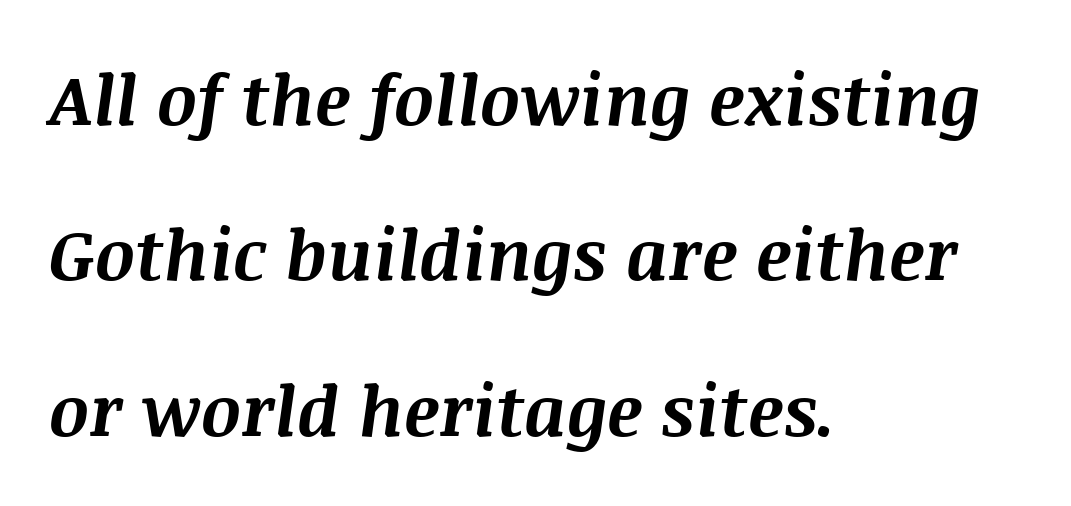
{"italic": "yes", "lean": "right", "slant_degrees": 8, "bold": "yes", "weight": "bold", "width": "normal", "stroke_contrast": "medium", "x_height": "large", "monospaced": "no", "underline": "no", "align": "left", "line_spacing": "loose", "line_spacing_ratio": 2.22, "letter_spacing": "normal", "letter_spacing_em": 0.0, "glyph_px": 70}
